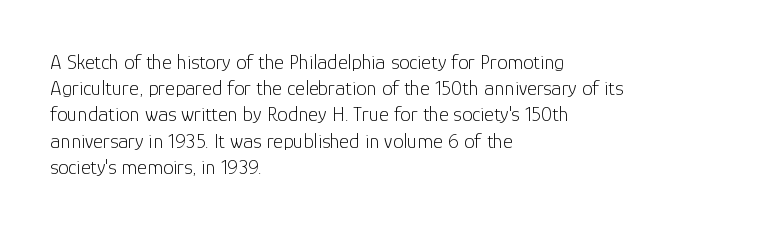
Does extra space separate the letters? No, they use regular spacing. Layout note: lines flush left. The area under the type is left untouched. This reads as an unemphasized weight, regular at the heaviest. This is roman type, the default non-slanted kind. Vertical spacing — default.
